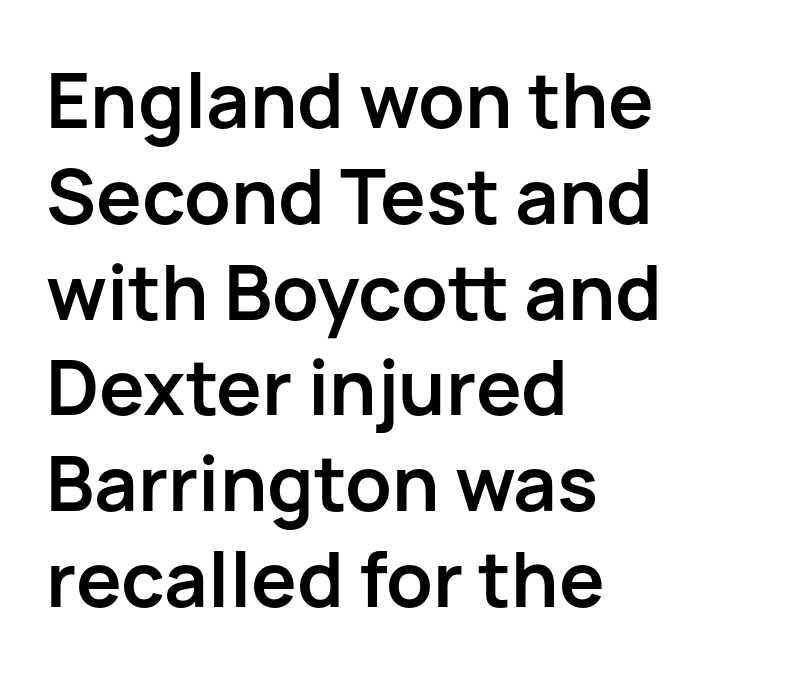
Line starts are locked; line ends wander. The line-height multiplier appears to be the usual default. This is sans-serif lettering, the kind often seen on screens and signage. The face used here is rendered with its standard letterfit. Glance below the letters and you will spot only blank space. Varying glyph widths throughout — classic text-font behaviour.
